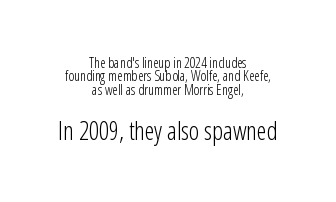
This block would grow much taller if given ordinary leading; it's compressed now. Weight class: somewhere from thin through regular. Lines of text with bare space underneath. Scale increases going downward across the two blocks. This sample is center-justified, so both line endings float freely.
